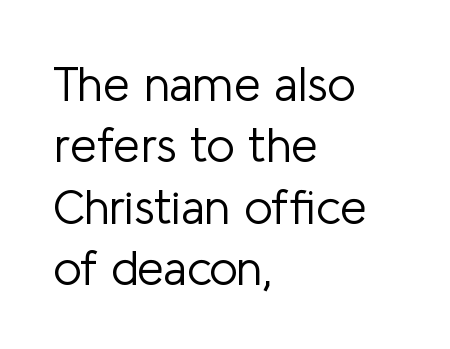
{"serif": "no", "italic": "no", "bold": "no", "weight": "light", "width": "normal", "stroke_contrast": "low", "x_height": "medium", "monospaced": "no", "underline": "no", "align": "left", "line_spacing": "normal", "line_spacing_ratio": 1.28, "letter_spacing": "normal", "letter_spacing_em": 0.0, "glyph_px": 48}
